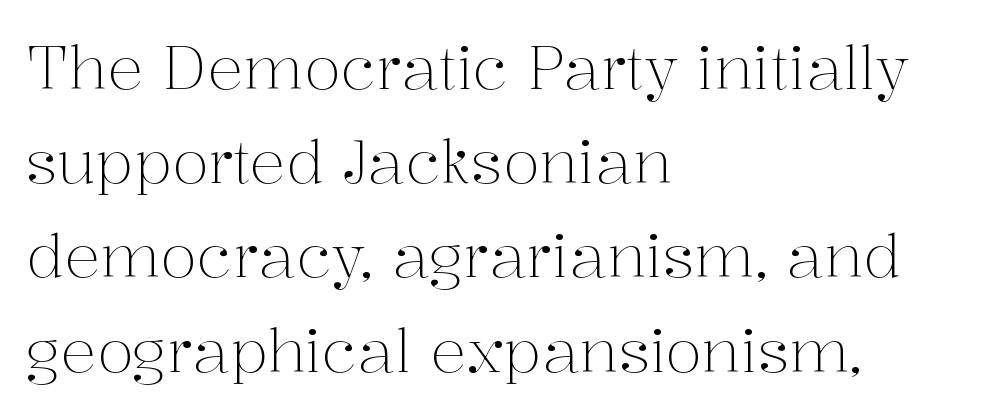
Q: Is the text bold? A: No.
Q: Is the text italic (slanted)? A: No, it is upright.
Q: Is the typeface a serif or a sans-serif typeface? A: Serif.
Q: Is the text underlined? A: No.
Q: How is the paragraph aligned? A: Left-aligned.
Q: Is the spacing between letters normal or unusually wide? A: Normal.
Q: Is the spacing between lines tight, normal or loose? A: Normal.
Q: Width (condensed, normal, or wide)? A: Normal.
Q: Stroke contrast? A: Medium.
Q: x-height? A: Medium.
Q: Monospaced? A: No.
